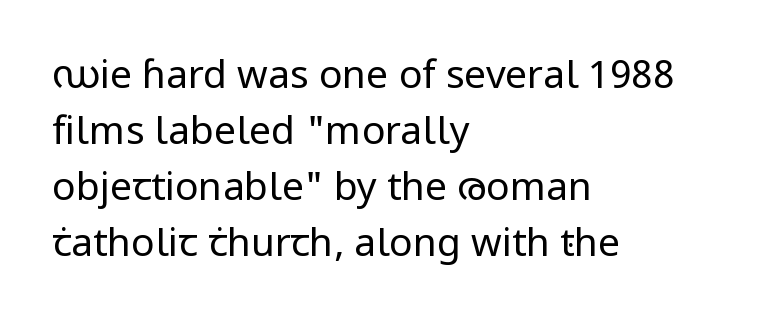
Varying glyph widths throughout — classic text-font behaviour. This is not heavy type; no bold has been used. Observe the absence of serifs on each vertical stroke in this sample. Beneath every word, the page is bare. Compared with typical paragraphs, the rows here are spaced about the same. The paragraph shown leans on its left margin.
